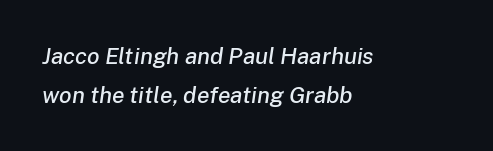
Q: Is the text italic (slanted)? A: Yes, it leans right by about 8 degrees.
Q: Is the text underlined? A: No.
Q: How is the paragraph aligned? A: Left-aligned.
Q: Is the spacing between letters normal or unusually wide? A: Normal.
Q: Is the spacing between lines tight, normal or loose? A: Normal.
